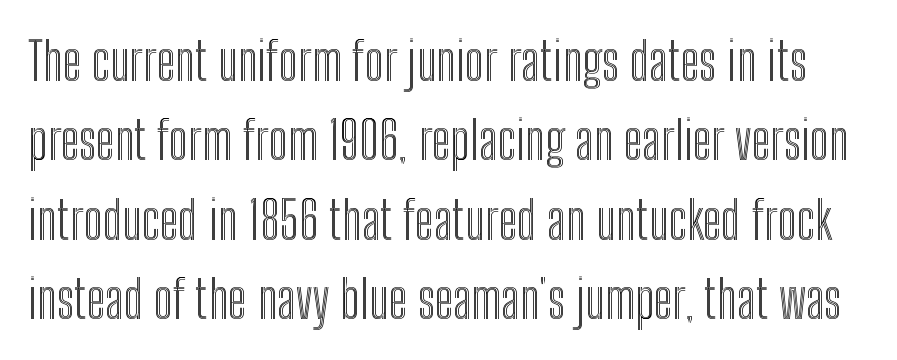
{"italic": "no", "width": "condensed", "x_height": "medium", "monospaced": "no", "underline": "no", "line_spacing": "normal", "line_spacing_ratio": 1.5, "letter_spacing": "normal", "letter_spacing_em": 0.0, "glyph_px": 53}
